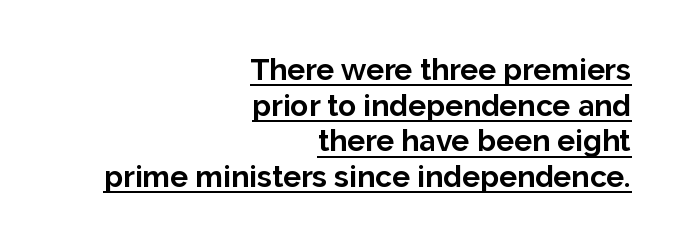
The image shows 30 px bold sans-serif type, upright; set right-aligned, line spacing 1.19x, normal letter spacing, underlined; low stroke contrast and a medium x-height.
